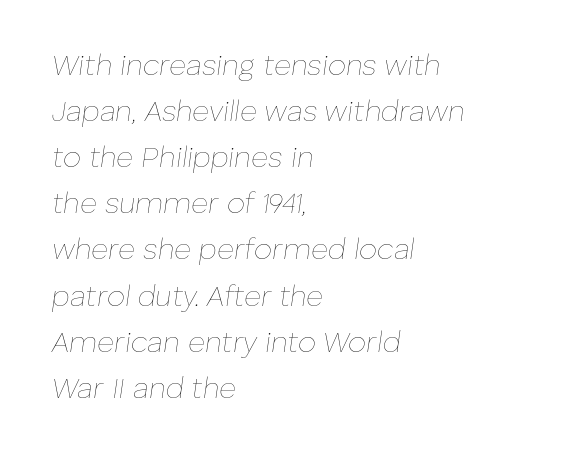
{"italic": "yes", "lean": "right", "slant_degrees": 8, "bold": "no", "weight": "thin", "width": "normal", "stroke_contrast": "low", "x_height": "medium", "monospaced": "no", "underline": "no", "align": "left", "line_spacing": "normal", "line_spacing_ratio": 1.59, "letter_spacing": "normal", "letter_spacing_em": 0.0, "glyph_px": 29}
